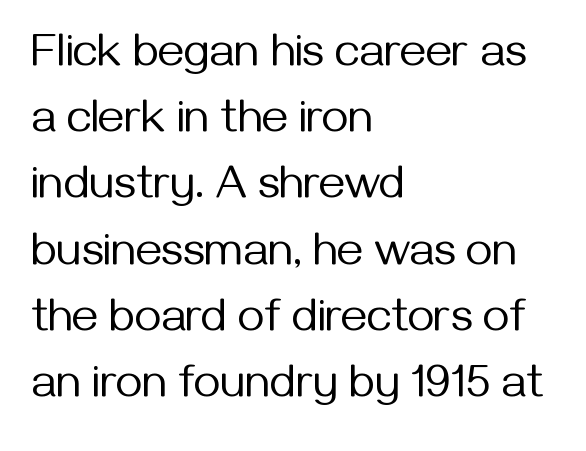
A light-to-regular cut is what we see here. Does the type have serifs? No, each stem ends abruptly. These lines are rendered in a variable-pitch font. Designer's note — italics off, roman on.
